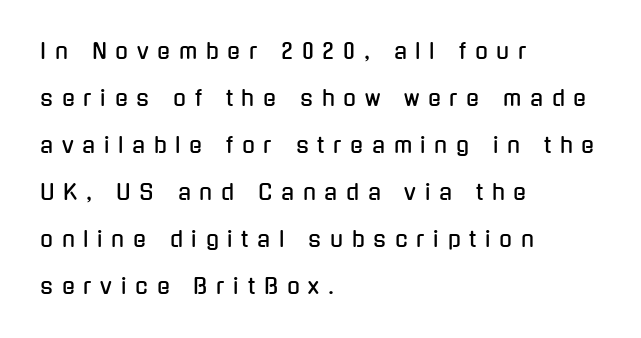
Q: Is the text italic (slanted)? A: No, it is upright.
Q: Is the text underlined? A: No.
Q: How is the paragraph aligned? A: Left-aligned.
Q: Is the spacing between letters normal or unusually wide? A: Unusually wide.
Q: Is the spacing between lines tight, normal or loose? A: Loose.
